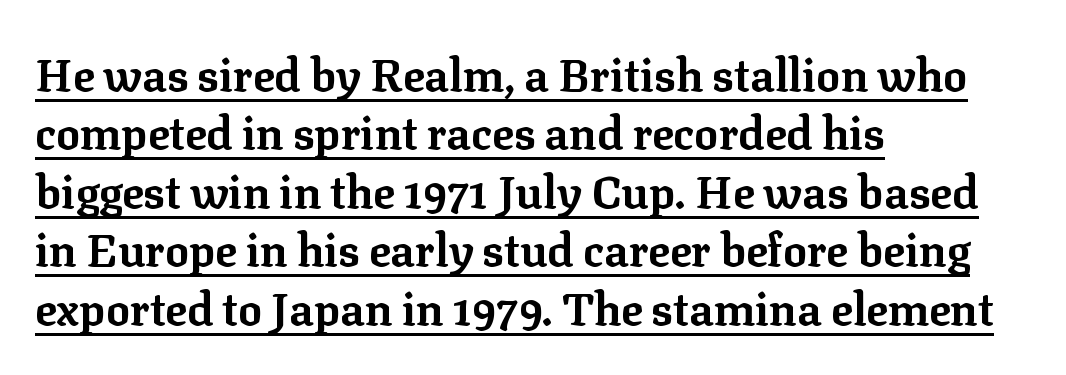
Q: Is the text bold? A: Yes.
Q: Is the text italic (slanted)? A: No, it is upright.
Q: Is the typeface a serif or a sans-serif typeface? A: Serif.
Q: Is the text underlined? A: Yes.
Q: How is the paragraph aligned? A: Left-aligned.
Q: Is the spacing between letters normal or unusually wide? A: Normal.
Q: Is the spacing between lines tight, normal or loose? A: Normal.
Q: Width (condensed, normal, or wide)? A: Normal.
Q: Stroke contrast? A: Low.
Q: x-height? A: Medium.
Q: Monospaced? A: No.
